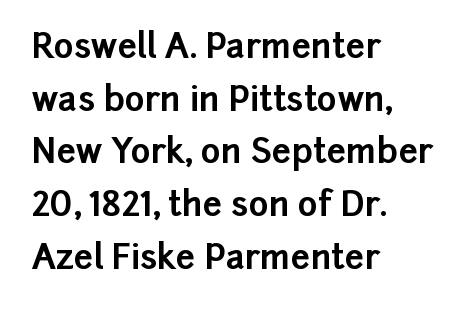
Vertical spacing — default. Inter-character spacing is left at the font's built-in metrics. Has an underline been added? It has not. Note the varied advance widths — an 'i' is clearly narrower than an 'm'. Does the weight exceed regular? Yes, all the way to bold. In terms of letterform style, serifs are entirely absent.
